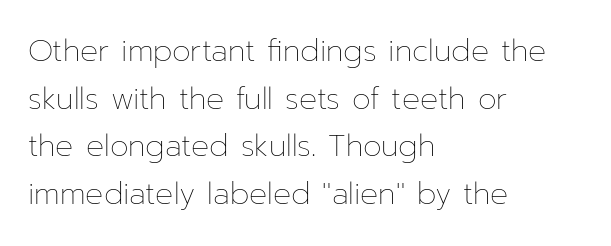
{"italic": "no", "bold": "no", "weight": "thin", "width": "normal", "stroke_contrast": "low", "x_height": "medium", "monospaced": "no", "underline": "no", "align": "left", "line_spacing": "normal", "line_spacing_ratio": 1.59, "letter_spacing": "normal", "letter_spacing_em": 0.0, "glyph_px": 30}
